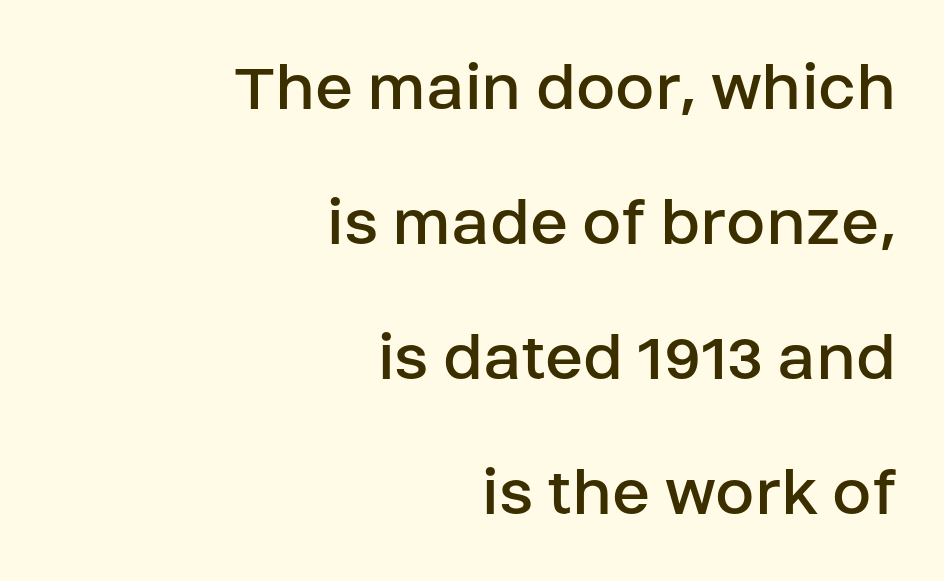
Each line ends at the same right margin while the left side varies. The face looks like a standard text weight, possibly lighter. Here the designer chose a conventional face with non-uniform glyph widths. Glance below the letters and you will spot only blank space.
